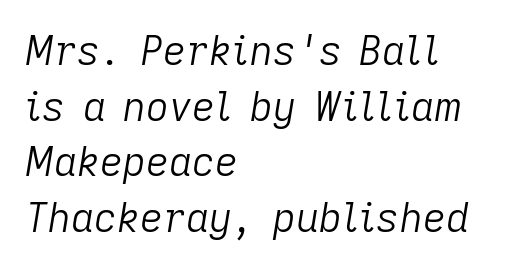
Q: Is the text bold? A: No.
Q: Is the text italic (slanted)? A: Yes, it leans right by about 9 degrees.
Q: Is the text underlined? A: No.
Q: How is the paragraph aligned? A: Left-aligned.
Q: Is the spacing between letters normal or unusually wide? A: Normal.
Q: Is the spacing between lines tight, normal or loose? A: Normal.
Q: Width (condensed, normal, or wide)? A: Normal.
Q: Stroke contrast? A: Low.
Q: x-height? A: Medium.
Q: Monospaced? A: No.
